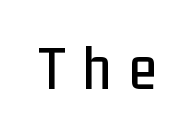
Characters follow at a spacing far wider than the type designer built in. Spacing verdict: proportional, widths tailored to each character. The string is rendered with underlining switched off. The typography opts for an upright posture over an oblique one. No feet cap the strokes, marking this as sans-serif type.
